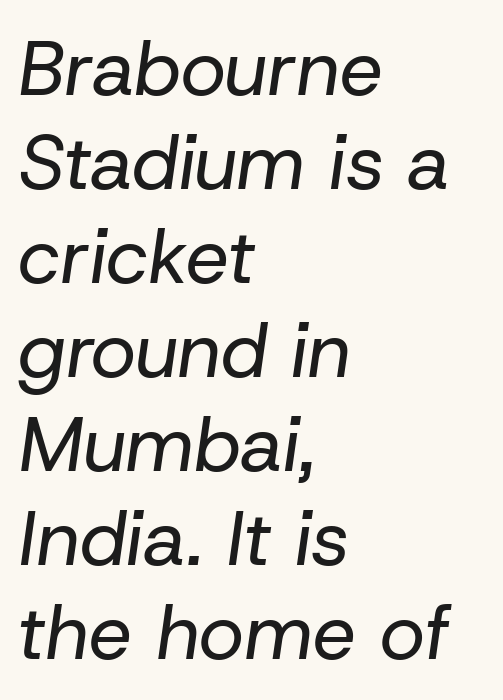
{"italic": "yes", "lean": "right", "slant_degrees": 8, "bold": "no", "weight": "regular", "width": "normal", "stroke_contrast": "low", "x_height": "medium", "monospaced": "no", "underline": "no", "align": "left", "line_spacing_ratio": 1.22, "letter_spacing": "normal", "letter_spacing_em": 0.0, "glyph_px": 77}
